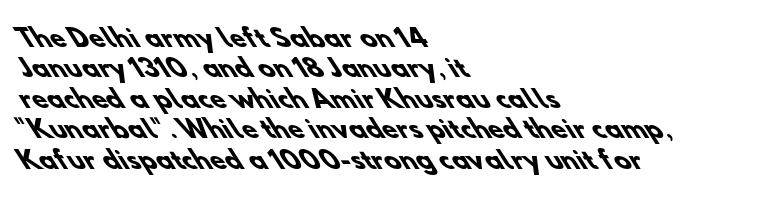
Q: Is the text bold? A: Yes.
Q: Is the text underlined? A: No.
Q: How is the paragraph aligned? A: Left-aligned.
Q: Is the spacing between letters normal or unusually wide? A: Normal.
Q: Is the spacing between lines tight, normal or loose? A: Normal.
